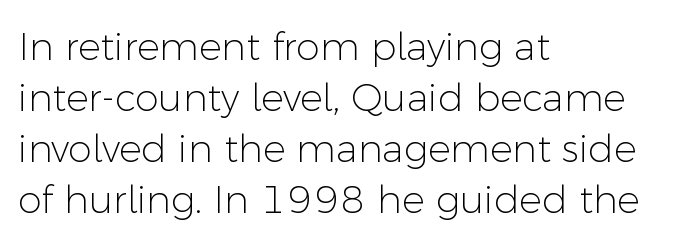
This rendering features lettering with no underline. A typesetter would call this proportional, since set widths differ per character. Check where the strokes stop: nothing finishes them off — pure sans. Typeset ragged right — the left edge is the straight one. In terms of leading, this rendering sits right in the middle. The strokes are not fattened; the text isn't bold.
